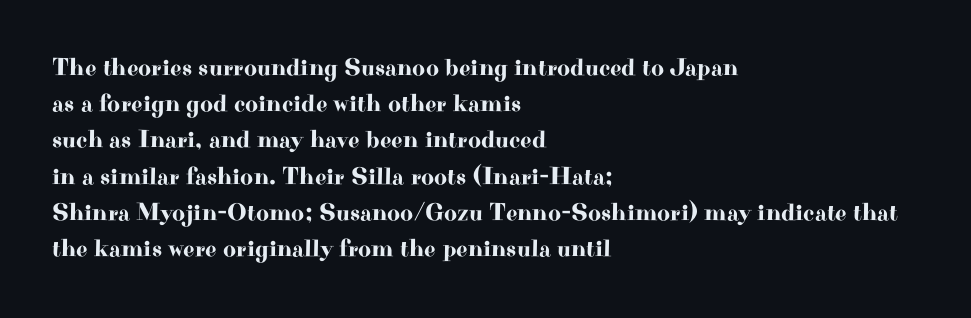
{"italic": "no", "underline": "no", "align": "left", "line_spacing": "normal", "line_spacing_ratio": 1.45, "letter_spacing": "normal", "letter_spacing_em": 0.0, "glyph_px": 25}
